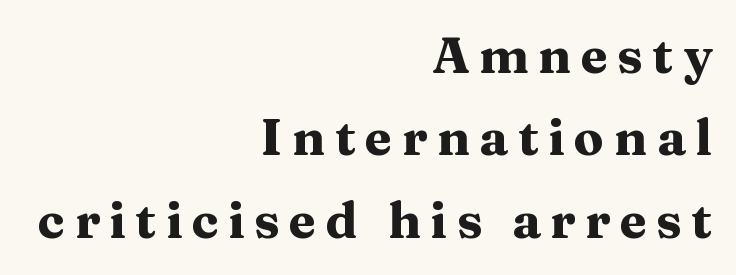
The image shows 50 px heavy, wide serif type, upright; set right-aligned, normal line spacing (1.65x), not underlined; medium stroke contrast and a medium x-height.
